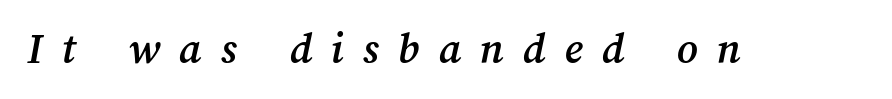
Spacing between characters has been opened up far beyond the box default. The zone under the glyphs is completely vacant. Proportional: the letters do not fall into vertical columns.
